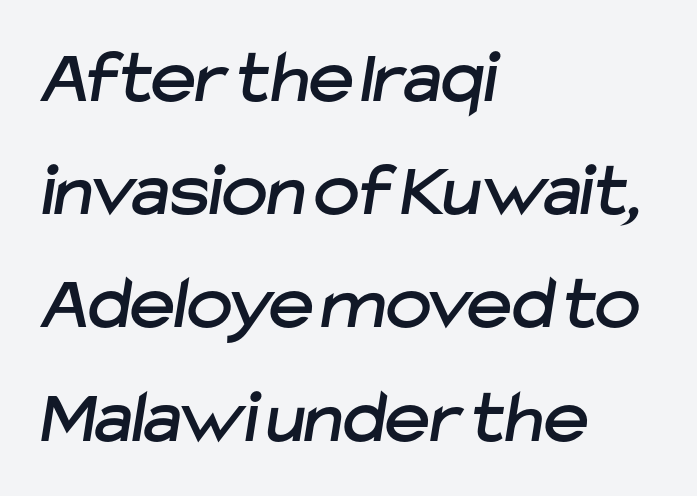
Q: Is the typeface a serif or a sans-serif typeface? A: Sans-serif.
Q: Is the text underlined? A: No.
Q: How is the paragraph aligned? A: Left-aligned.
Q: Is the spacing between letters normal or unusually wide? A: Normal.
Q: Is the spacing between lines tight, normal or loose? A: Normal.
Q: Width (condensed, normal, or wide)? A: Normal.
Q: Stroke contrast? A: Low.
Q: x-height? A: Medium.
Q: Monospaced? A: No.
